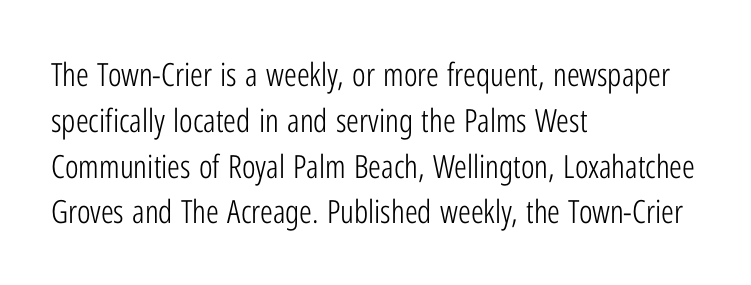
Q: Is the text bold? A: No.
Q: Is the text italic (slanted)? A: No, it is upright.
Q: Is the typeface a serif or a sans-serif typeface? A: Sans-serif.
Q: Is the text underlined? A: No.
Q: How is the paragraph aligned? A: Left-aligned.
Q: Is the spacing between letters normal or unusually wide? A: Normal.
Q: Is the spacing between lines tight, normal or loose? A: Normal.
Q: Width (condensed, normal, or wide)? A: Condensed.
Q: Stroke contrast? A: Low.
Q: x-height? A: Medium.
Q: Monospaced? A: No.
